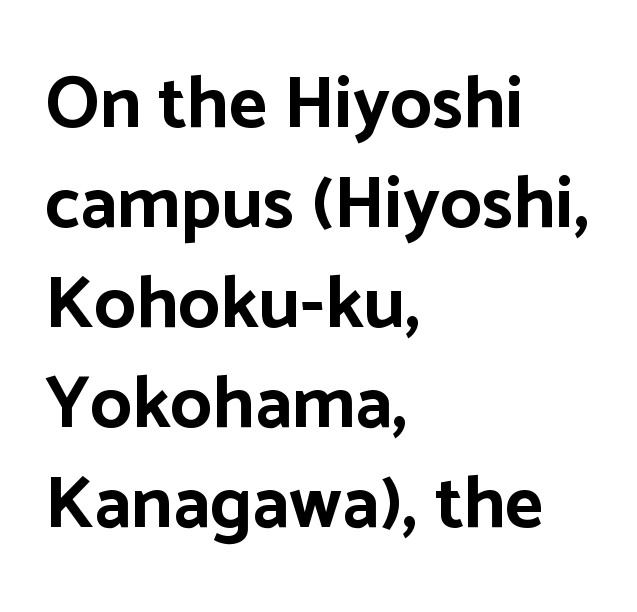
Q: Is the text bold? A: Yes.
Q: Is the text italic (slanted)? A: No, it is upright.
Q: Is the typeface a serif or a sans-serif typeface? A: Sans-serif.
Q: Is the text underlined? A: No.
Q: How is the paragraph aligned? A: Left-aligned.
Q: Is the spacing between letters normal or unusually wide? A: Normal.
Q: Is the spacing between lines tight, normal or loose? A: Normal.
Q: Width (condensed, normal, or wide)? A: Normal.
Q: Stroke contrast? A: Low.
Q: x-height? A: Medium.
Q: Monospaced? A: No.
